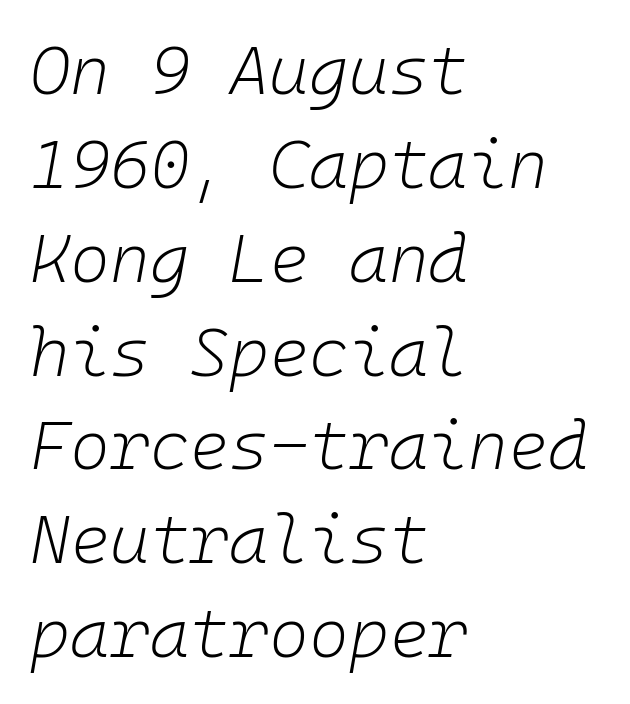
{"italic": "yes", "lean": "right", "slant_degrees": 10, "bold": "no", "weight": "light", "width": "normal", "stroke_contrast": "low", "x_height": "medium", "monospaced": "yes", "underline": "no", "align": "left", "line_spacing": "normal", "line_spacing_ratio": 1.38, "letter_spacing": "normal", "letter_spacing_em": 0.0, "glyph_px": 68}
